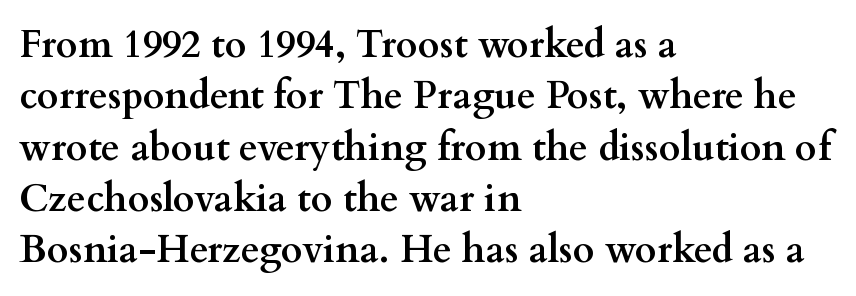
Does the copy run flush right? No — it runs flush left. The face used here is proportionally spaced, like ordinary book or web type. The line-height multiplier appears to be the usual default. Tall strokes in this sample are plumb rather than angled. Letter spacing: default. Thick stems and heavy bowls — unmistakably bold.
